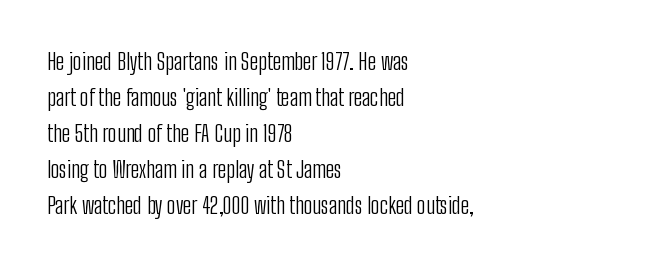
The image shows 23 px text type, upright; set left-aligned, normal line spacing (1.56x), normal letter spacing, not underlined.
